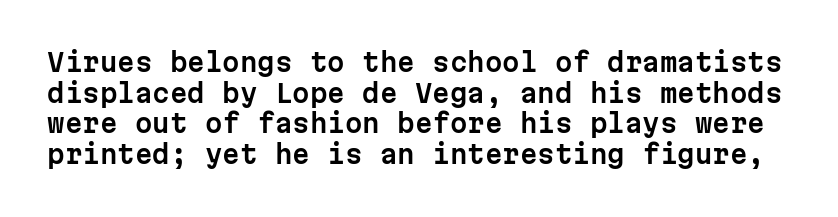
{"italic": "no", "underline": "no", "line_spacing_ratio": 1.23, "letter_spacing": "normal", "letter_spacing_em": 0.0, "glyph_px": 25}
